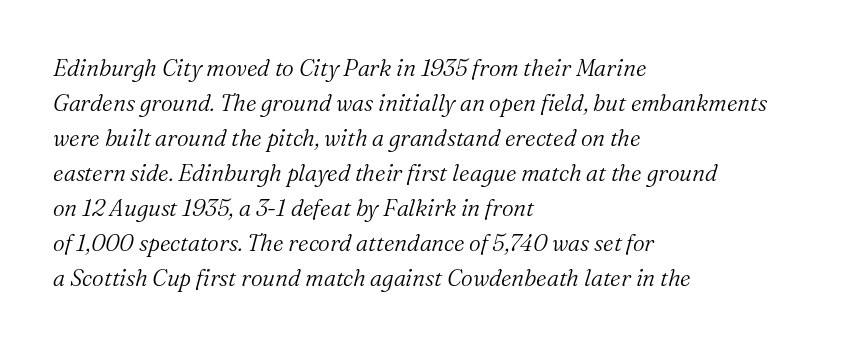
Q: Is the text bold? A: No.
Q: Is the text italic (slanted)? A: Yes, it leans right by about 16 degrees.
Q: Is the text underlined? A: No.
Q: How is the paragraph aligned? A: Left-aligned.
Q: Is the spacing between letters normal or unusually wide? A: Normal.
Q: Is the spacing between lines tight, normal or loose? A: Normal.
